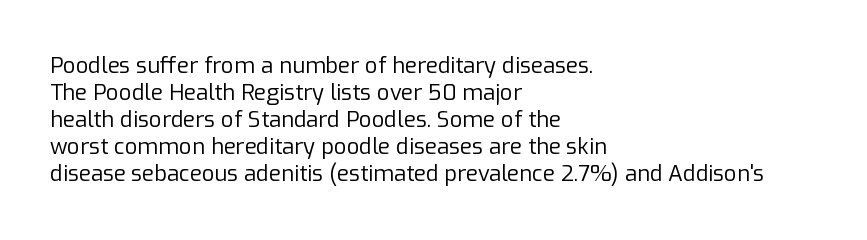
The image shows 22 px text type, upright; set left-aligned, line spacing 1.23x, normal letter spacing, not underlined.
